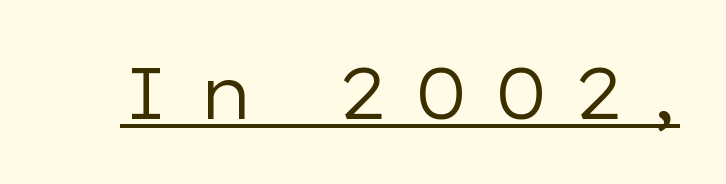
Q: Is the text bold? A: No.
Q: Is the text italic (slanted)? A: No, it is upright.
Q: Is the typeface a serif or a sans-serif typeface? A: Sans-serif.
Q: Is the text underlined? A: Yes.
Q: Is the spacing between letters normal or unusually wide? A: Unusually wide.
Q: Width (condensed, normal, or wide)? A: Wide.
Q: Stroke contrast? A: Low.
Q: x-height? A: Medium.
Q: Monospaced? A: No.
